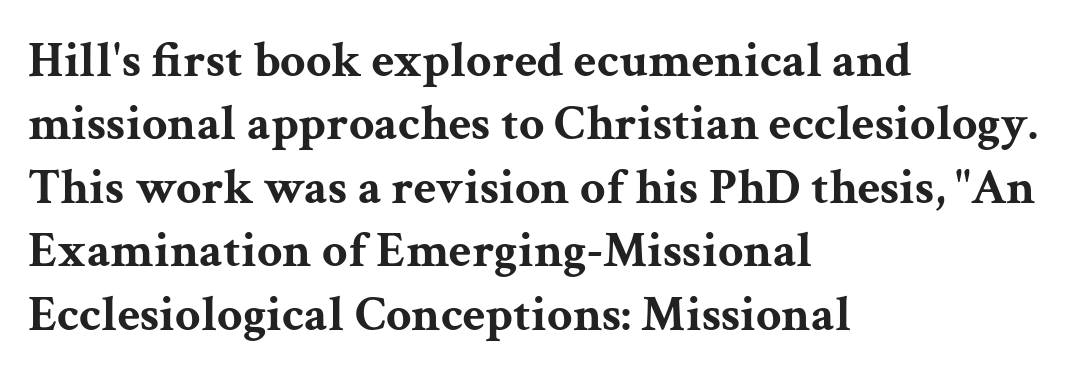
Proportional: the letters do not fall into vertical columns. The gaps between neighbouring characters are ordinary and unremarkable. Posture: vertical. Emphasis by weight is at full strength: bold. The lines are quadded left. Vertically, the passage feels balanced, rows spaced as you'd expect.
